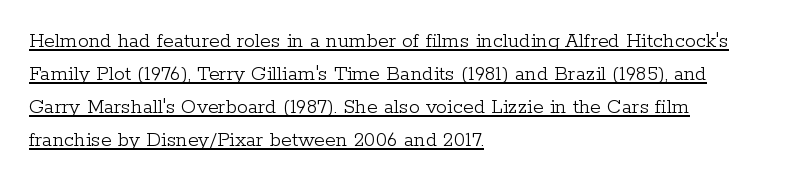
The image shows 22 px text type, upright; set left-aligned, normal line spacing (1.5x), normal letter spacing, underlined.
